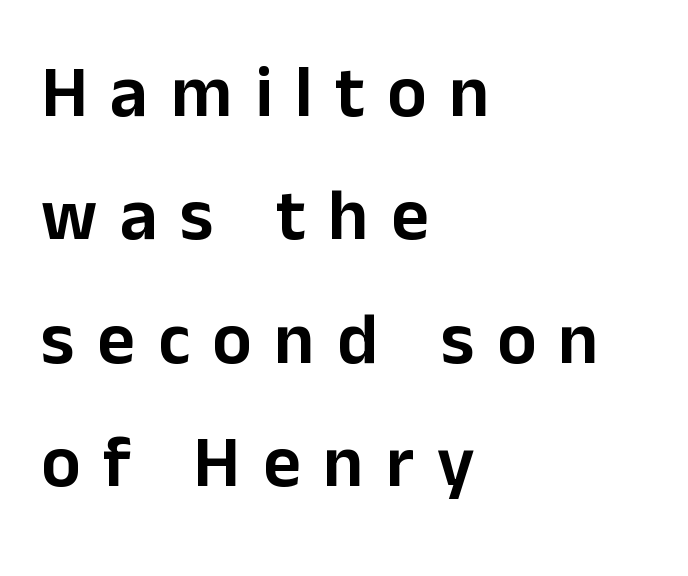
The image shows 73 px sans-serif type, upright; set left-aligned, normal line spacing (1.69x), unusually wide letter spacing (+0.31 em), not underlined; low stroke contrast and a medium x-height.
